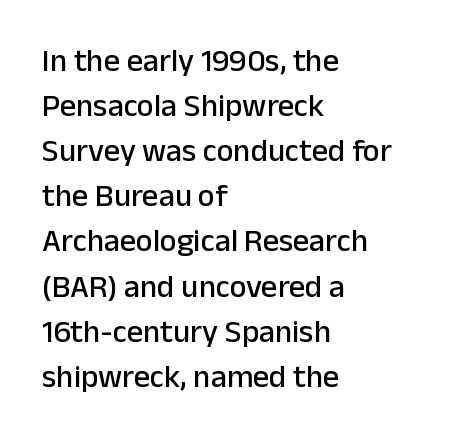
Q: Is the text italic (slanted)? A: No, it is upright.
Q: Is the typeface a serif or a sans-serif typeface? A: Sans-serif.
Q: Is the text underlined? A: No.
Q: How is the paragraph aligned? A: Left-aligned.
Q: Is the spacing between letters normal or unusually wide? A: Normal.
Q: Is the spacing between lines tight, normal or loose? A: Normal.
Q: Width (condensed, normal, or wide)? A: Normal.
Q: Stroke contrast? A: Low.
Q: x-height? A: Medium.
Q: Monospaced? A: No.
